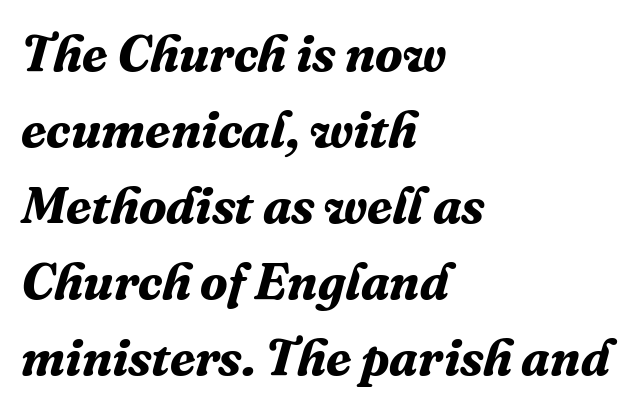
Varying glyph widths throughout — classic text-font behaviour. You can tell from the footed stems that serif type was used. Designer's note — italics engaged. Summary of vertical rhythm: regular, with standard interline spacing. I'd describe the lettering as bold — thick and assertive.
